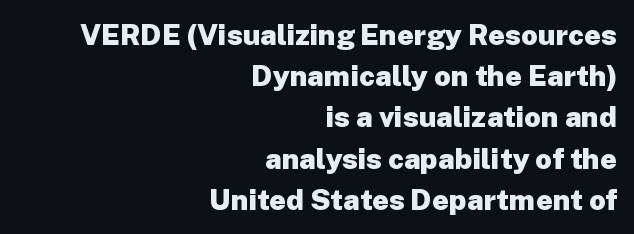
The image shows 29 px heavy sans-serif type, upright; set right-aligned, normal line spacing (1.42x), normal letter spacing, not underlined; low stroke contrast and a medium x-height.
